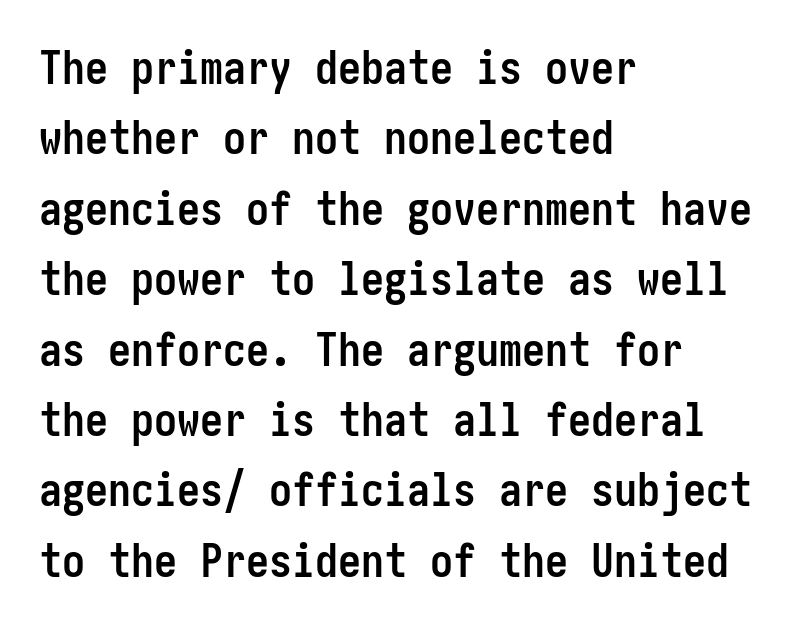
{"serif": "no", "italic": "no", "bold": "yes", "weight": "semibold", "width": "condensed", "stroke_contrast": "low", "x_height": "medium", "underline": "no", "align": "left", "line_spacing": "normal", "line_spacing_ratio": 1.53, "letter_spacing": "normal", "letter_spacing_em": 0.0, "glyph_px": 46}
